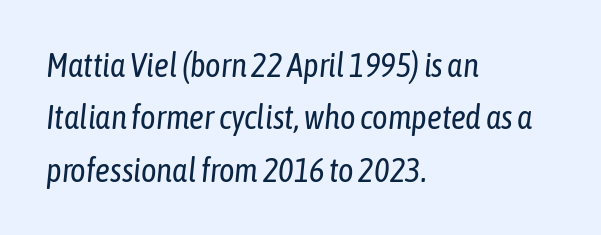
Q: Is the text bold? A: No.
Q: Is the text italic (slanted)? A: Yes, it leans right by about 6 degrees.
Q: Is the text underlined? A: No.
Q: How is the paragraph aligned? A: Left-aligned.
Q: Is the spacing between letters normal or unusually wide? A: Normal.
Q: Is the spacing between lines tight, normal or loose? A: Normal.
Q: Width (condensed, normal, or wide)? A: Condensed.
Q: Stroke contrast? A: Low.
Q: x-height? A: Medium.
Q: Monospaced? A: No.
